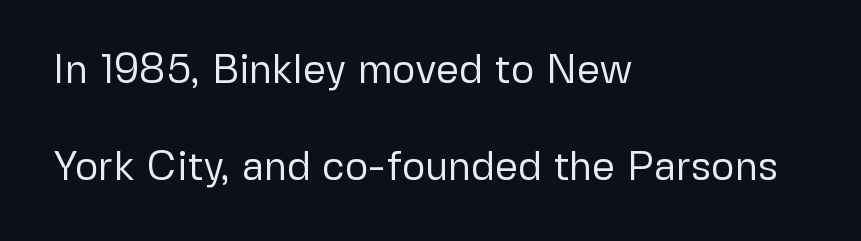
Anything drawn beneath the words? Only blank space. The typeface has the unassuming heft of standard copy or less. Note the varied advance widths — an 'i' is clearly narrower than an 'm'. Honestly, the letter spacing is just normal — you wouldn't notice it.
